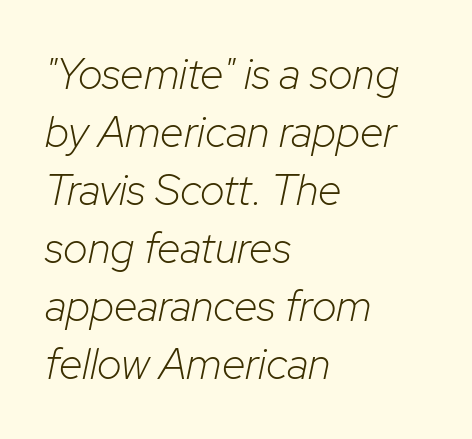
{"italic": "yes", "lean": "right", "slant_degrees": 12, "bold": "no", "weight": "light", "width": "normal", "stroke_contrast": "low", "x_height": "medium", "monospaced": "no", "underline": "no", "align": "left", "line_spacing": "normal", "line_spacing_ratio": 1.35, "letter_spacing": "normal", "letter_spacing_em": 0.0, "glyph_px": 43}
